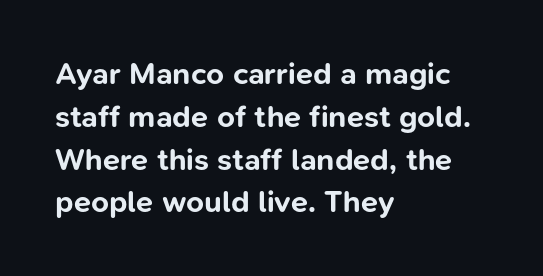
{"serif": "no", "italic": "no", "bold": "yes", "weight": "bold", "width": "normal", "stroke_contrast": "low", "x_height": "medium", "monospaced": "no", "underline": "no", "align": "left", "line_spacing": "normal", "line_spacing_ratio": 1.38, "letter_spacing": "normal", "letter_spacing_em": 0.0, "glyph_px": 31}
